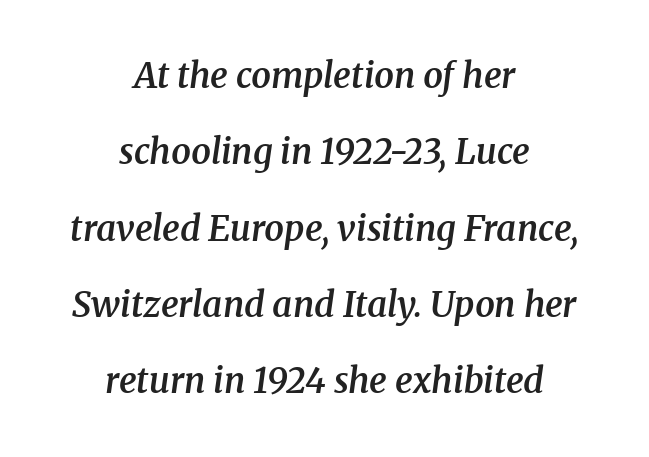
{"serif": "yes", "italic": "yes", "lean": "right", "slant_degrees": 8, "bold": "semi", "weight": "semibold", "width": "normal", "stroke_contrast": "medium", "x_height": "medium", "monospaced": "no", "underline": "no", "align": "center", "line_spacing": "loose", "line_spacing_ratio": 2.18, "letter_spacing": "normal", "letter_spacing_em": 0.0, "glyph_px": 35}
